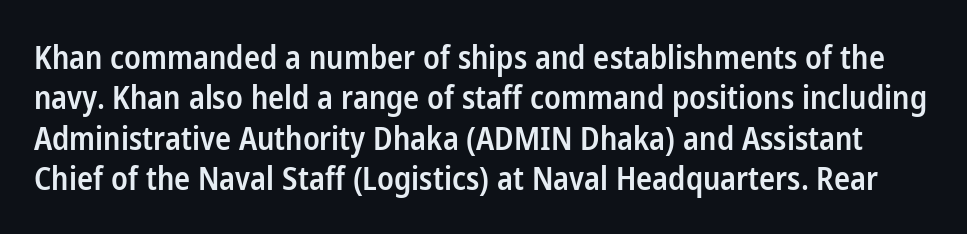
Vertical strokes here are truly vertical. The gaps between neighbouring characters are ordinary and unremarkable. Anything drawn beneath the words? Only blank space. Successive baselines arrive at the customary interval.
